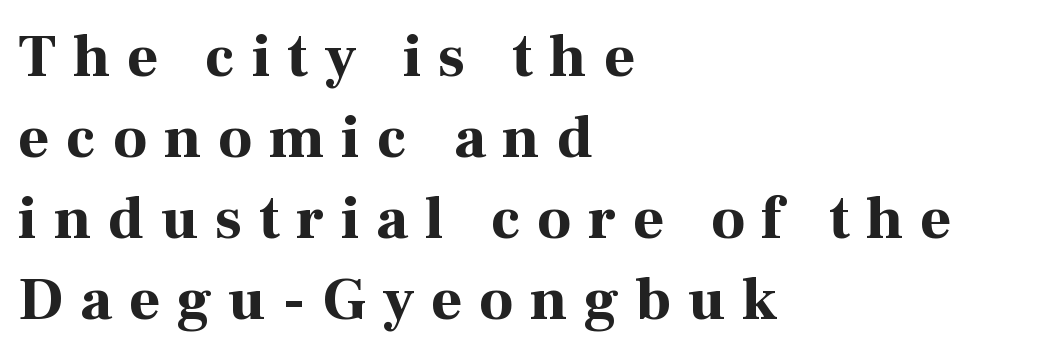
Q: Is the text bold? A: Yes.
Q: Is the text italic (slanted)? A: No, it is upright.
Q: Is the typeface a serif or a sans-serif typeface? A: Serif.
Q: Is the text underlined? A: No.
Q: How is the paragraph aligned? A: Left-aligned.
Q: Is the spacing between letters normal or unusually wide? A: Unusually wide.
Q: Is the spacing between lines tight, normal or loose? A: Normal.
Q: Width (condensed, normal, or wide)? A: Normal.
Q: Stroke contrast? A: High.
Q: x-height? A: Medium.
Q: Monospaced? A: No.
